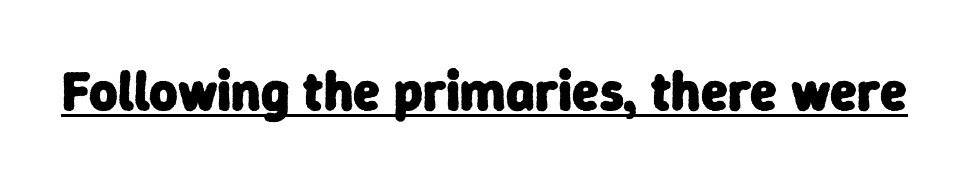
{"serif": "no", "bold": "yes", "weight": "heavy", "width": "normal", "stroke_contrast": "low", "x_height": "medium", "monospaced": "no", "underline": "yes", "letter_spacing": "normal", "letter_spacing_em": 0.0, "glyph_px": 55}
